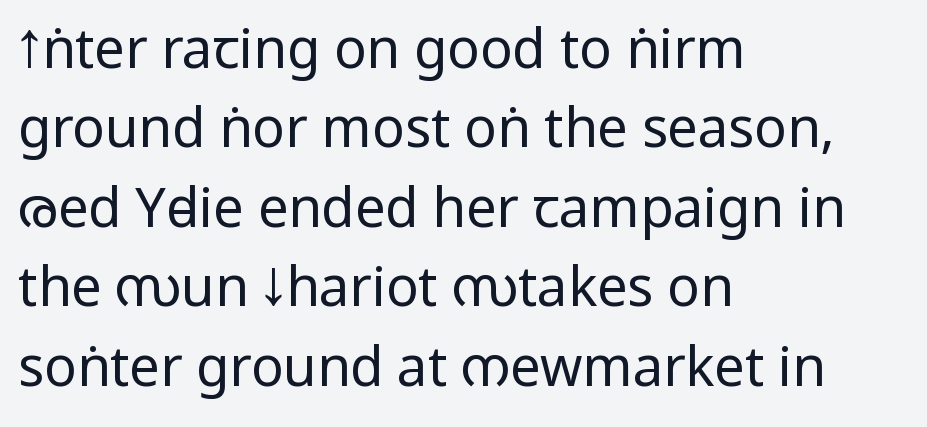
Stroke thickness stays within the range of a standard reading face or lighter. Characters follow at the spacing the type designer built in. These lines are rendered in a variable-pitch font. The rendering shows plain stroke endings on the letterforms — a sans-serif design.
